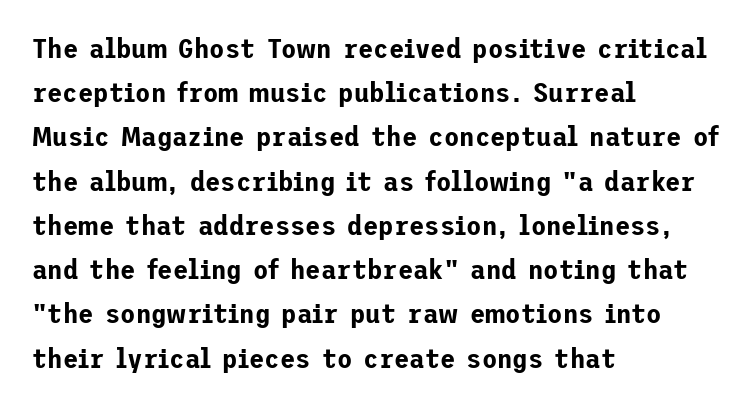
Q: Is the text italic (slanted)? A: No, it is upright.
Q: Is the typeface a serif or a sans-serif typeface? A: Sans-serif.
Q: Is the text underlined? A: No.
Q: How is the paragraph aligned? A: Left-aligned.
Q: Is the spacing between letters normal or unusually wide? A: Normal.
Q: Is the spacing between lines tight, normal or loose? A: Normal.
Q: Width (condensed, normal, or wide)? A: Normal.
Q: Stroke contrast? A: Low.
Q: x-height? A: Medium.
